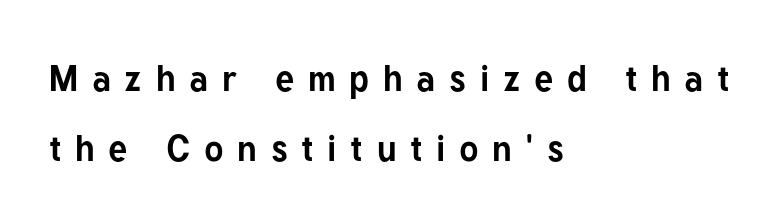
Glance below the letters and you will spot only blank space. Classification — sans serif. Character widths vary here, with narrow letters taking less room than wide ones. The paragraph has a hard left edge and a soft right edge.
